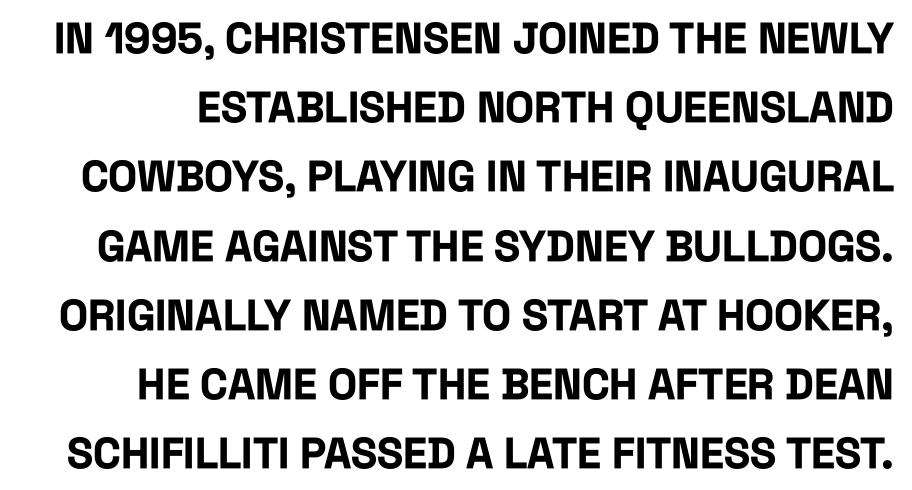
Q: Is the text bold? A: Yes.
Q: Is the text italic (slanted)? A: No, it is upright.
Q: Is the typeface a serif or a sans-serif typeface? A: Sans-serif.
Q: Is the text underlined? A: No.
Q: Is the spacing between letters normal or unusually wide? A: Normal.
Q: Is the spacing between lines tight, normal or loose? A: Normal.
Q: Width (condensed, normal, or wide)? A: Condensed.
Q: Stroke contrast? A: Low.
Q: x-height? A: Large.
Q: Monospaced? A: No.
